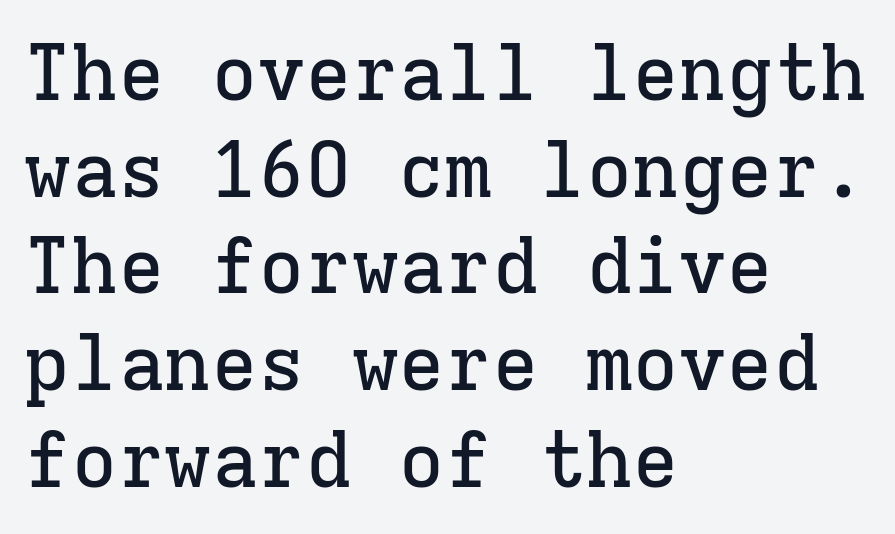
Q: Is the text italic (slanted)? A: No, it is upright.
Q: Is the typeface a serif or a sans-serif typeface? A: Serif.
Q: Is the text underlined? A: No.
Q: How is the paragraph aligned? A: Left-aligned.
Q: Is the spacing between letters normal or unusually wide? A: Normal.
Q: Width (condensed, normal, or wide)? A: Normal.
Q: Stroke contrast? A: Low.
Q: x-height? A: Medium.
Q: Monospaced? A: Yes.
